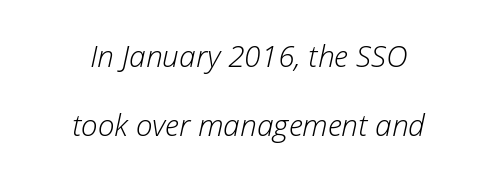
The image shows 30 px light type, italic (leaning right); set centered, loose line spacing (2.31x), normal letter spacing, not underlined; low stroke contrast and a medium x-height.
